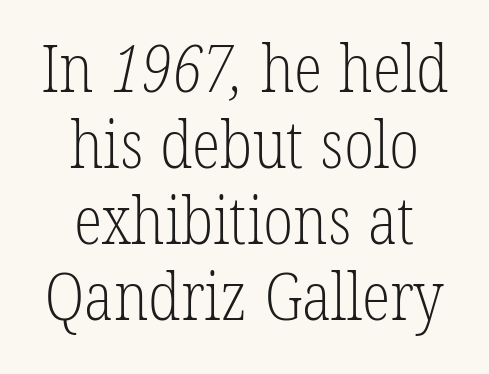
The typeface has the unassuming heft of standard copy or less. The specimen omits any rule beneath the text block's lines. Caption: standard tracking, unaltered. Note: serifs present on the glyphs. Casual observation: everything's sitting right in the middle.
